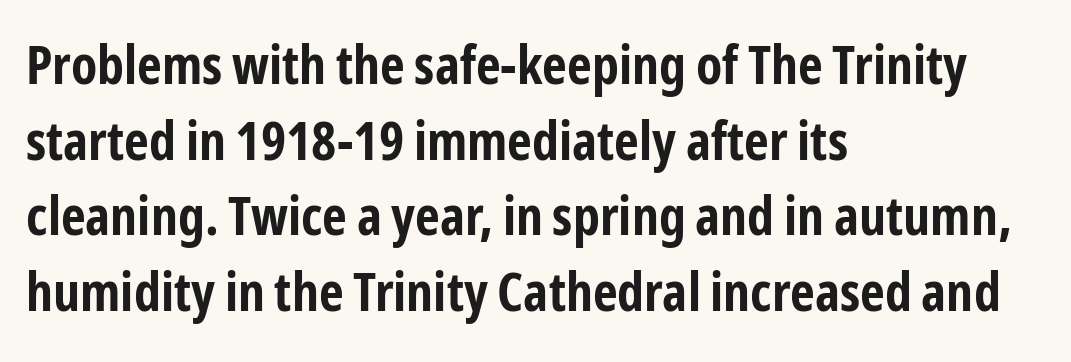
{"serif": "no", "italic": "no", "bold": "yes", "weight": "bold", "width": "condensed", "stroke_contrast": "low", "x_height": "medium", "monospaced": "no", "underline": "no", "align": "left", "line_spacing": "normal", "line_spacing_ratio": 1.4, "letter_spacing": "normal", "letter_spacing_em": 0.0, "glyph_px": 54}
